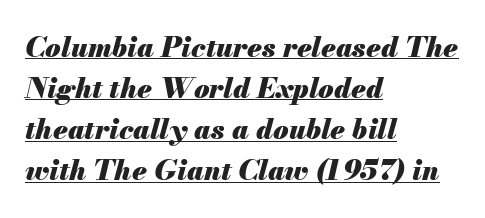
Q: Is the text bold? A: Yes.
Q: Is the text italic (slanted)? A: Yes, it leans right by about 13 degrees.
Q: Is the text underlined? A: Yes.
Q: How is the paragraph aligned? A: Left-aligned.
Q: Is the spacing between letters normal or unusually wide? A: Normal.
Q: Is the spacing between lines tight, normal or loose? A: Normal.
Q: Width (condensed, normal, or wide)? A: Normal.
Q: Stroke contrast? A: Medium.
Q: x-height? A: Small.
Q: Monospaced? A: No.
